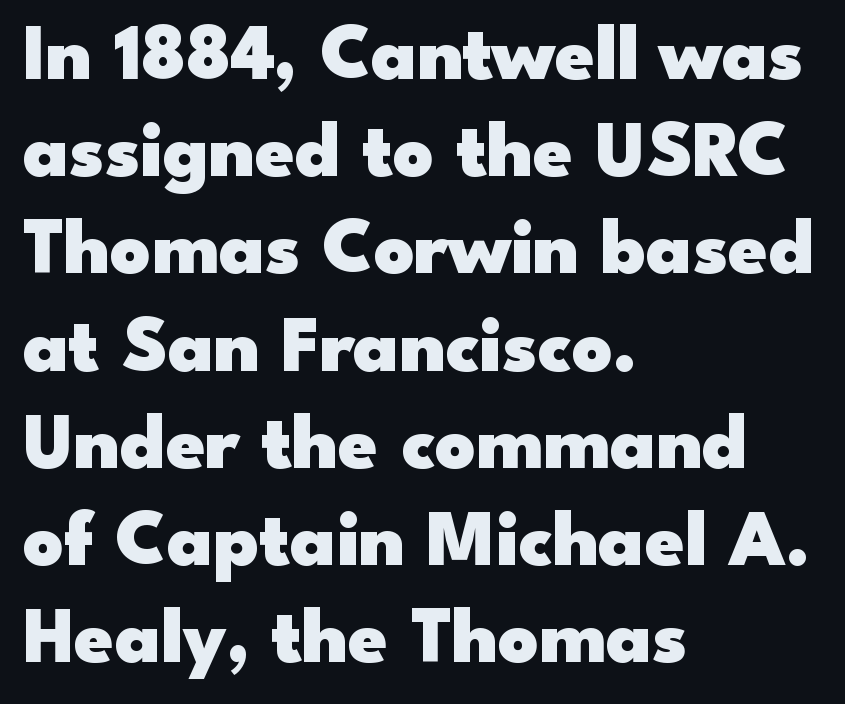
The image shows 79 px heavy, wide sans-serif type, upright; set left-aligned, line spacing 1.23x, normal letter spacing, not underlined; low stroke contrast and a small x-height.
